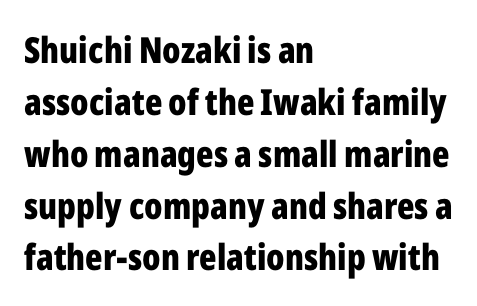
A normal amount of white space separates one row of letters from the next. Lines of text with bare space underneath. Typeset ragged right — the left edge is the straight one. Letterform terminals end flat and unadorned throughout the passage. Here the glyphs are tracked normally, forming tight word shapes.
